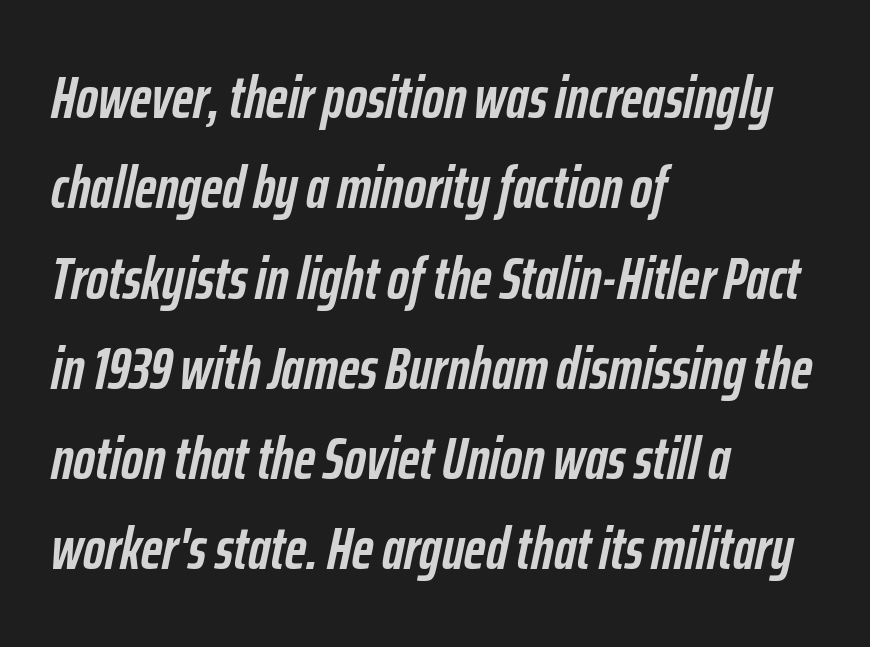
A bare baseline throughout the passage. This is heavy type, rendered in bold. Observe the lean: these are italic letterforms. Each word holds together tightly as a unit, with standard inter-letter gaps. The typesetter chose a ragged-right arrangement here. This sample has the flowing, uneven cadence of proportional lettering.
